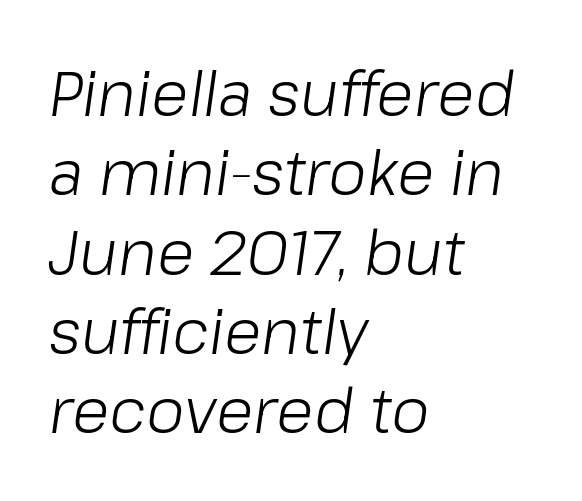
{"italic": "yes", "lean": "right", "slant_degrees": 8, "bold": "no", "weight": "light", "width": "normal", "stroke_contrast": "low", "x_height": "medium", "monospaced": "no", "underline": "no", "align": "left", "line_spacing": "normal", "line_spacing_ratio": 1.28, "letter_spacing": "normal", "letter_spacing_em": 0.0, "glyph_px": 62}
